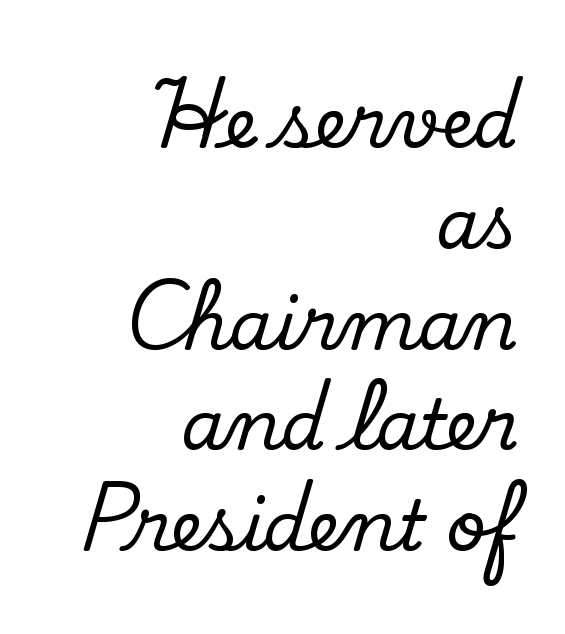
Q: Is the text italic (slanted)? A: Yes.
Q: Is the typeface a serif or a sans-serif typeface? A: Serif.
Q: Is the text underlined? A: No.
Q: How is the paragraph aligned? A: Right-aligned.
Q: Is the spacing between letters normal or unusually wide? A: Normal.
Q: Is the spacing between lines tight, normal or loose? A: Normal.
Q: Width (condensed, normal, or wide)? A: Normal.
Q: Stroke contrast? A: Low.
Q: x-height? A: Small.
Q: Monospaced? A: No.
